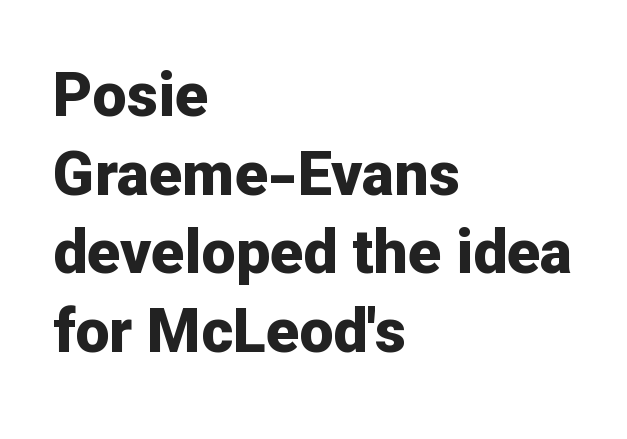
A typesetter would call this zero additional tracking. Successive baselines arrive at the customary interval. One-word summary of the alignment: left. Lines of text with bare space underneath.
